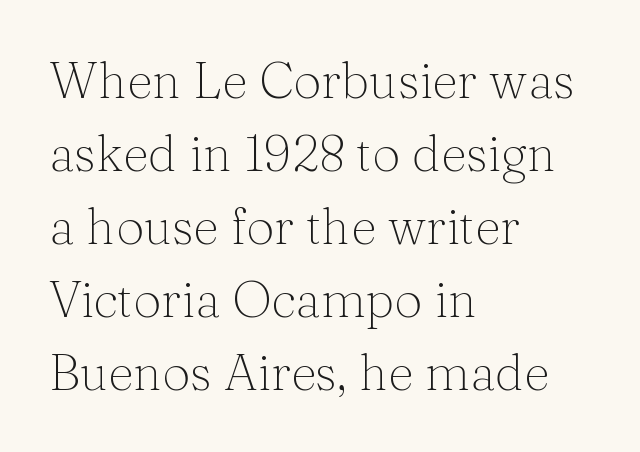
The image shows 50 px light serif type, upright; set left-aligned, normal line spacing (1.46x), normal letter spacing, not underlined; medium stroke contrast and a medium x-height.
